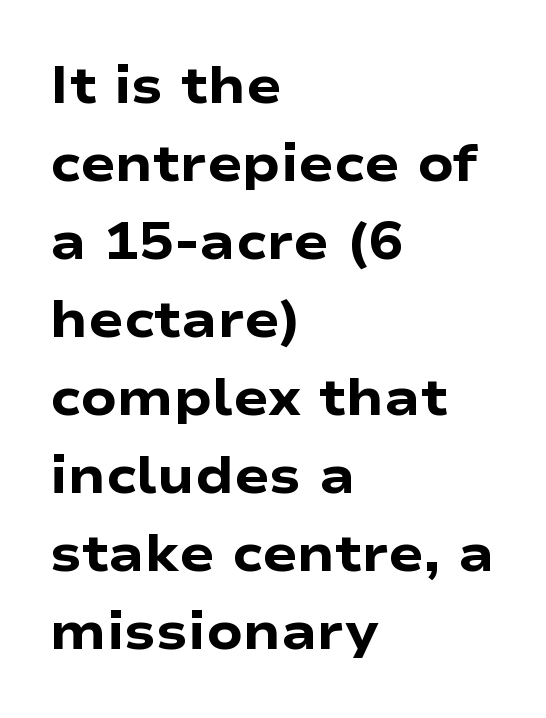
The image shows 52 px heavy, wide sans-serif type, upright; set left-aligned, normal line spacing (1.5x), normal letter spacing, not underlined; low stroke contrast and a medium x-height.
